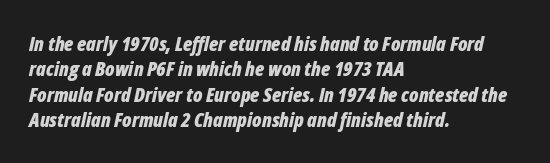
Words appear dense and cohesive because spacing is normal. Caption: bold face, heavy strokes. Quick note: italic. The passage is arranged the way most books set body copy — flush left. Leading matches the norm, producing a regular column.
